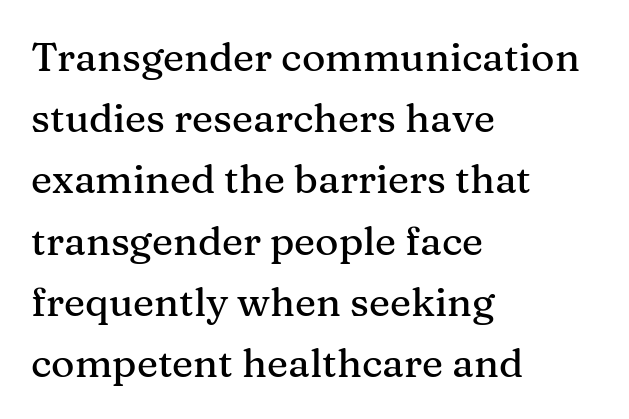
{"serif": "yes", "italic": "no", "width": "normal", "stroke_contrast": "medium", "x_height": "medium", "monospaced": "no", "underline": "no", "align": "left", "line_spacing": "normal", "line_spacing_ratio": 1.53, "letter_spacing": "normal", "letter_spacing_em": 0.0, "glyph_px": 40}
